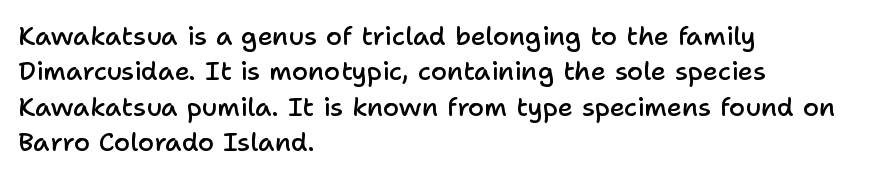
Quick note: underline off. Is the letter spacing exaggerated? No — it looks like the ordinary default. Each new line begins a customary step beneath the previous one. Its strokes are somewhat broadened, the hallmark of semibold type.
